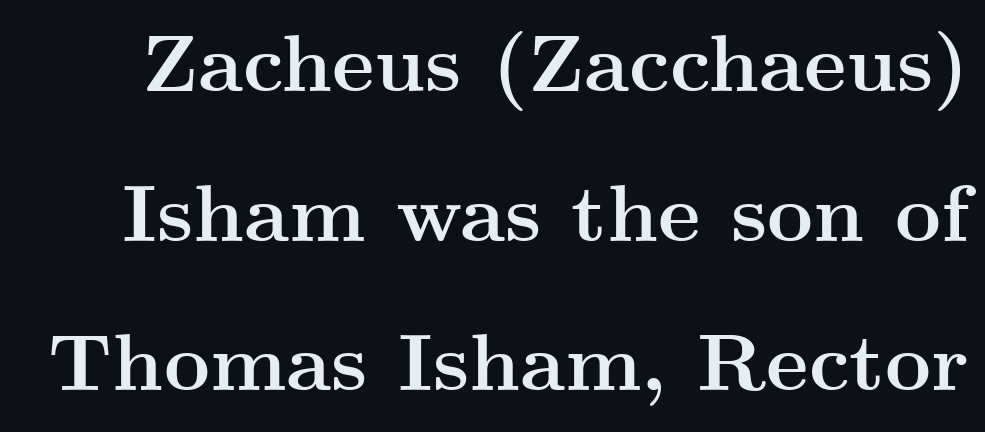
Spacing verdict: proportional, widths tailored to each character. This sample uses an upright cut, with every glyph sitting square on the baseline. Observe the ordinary spacing: letters are neighbours, not strangers. The passage shown is emphatically bold. Glance below the letters and you will spot only blank space. Each letter's strokes conclude with small projecting serifs.
